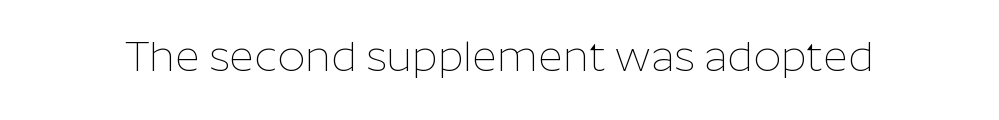
Is this a fixed-width face? No — the glyphs have proportional, varying widths. In terms of posture, this sample is upright. Are there feet on the stems? There aren't — it's a sans. The strip under each line holds only bare page.
